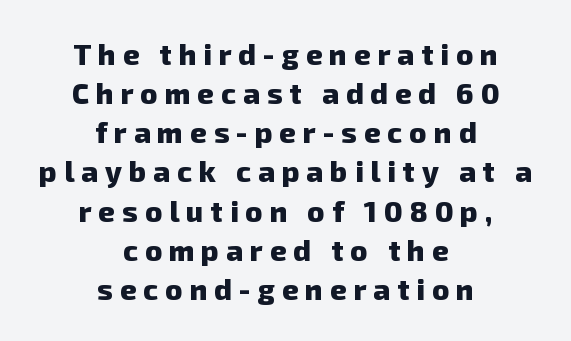
Q: Is the text bold? A: Yes.
Q: Is the typeface a serif or a sans-serif typeface? A: Sans-serif.
Q: Is the text underlined? A: No.
Q: How is the paragraph aligned? A: Centered.
Q: Is the spacing between letters normal or unusually wide? A: Unusually wide.
Q: Is the spacing between lines tight, normal or loose? A: Normal.
Q: Width (condensed, normal, or wide)? A: Normal.
Q: Stroke contrast? A: Low.
Q: x-height? A: Medium.
Q: Monospaced? A: No.
